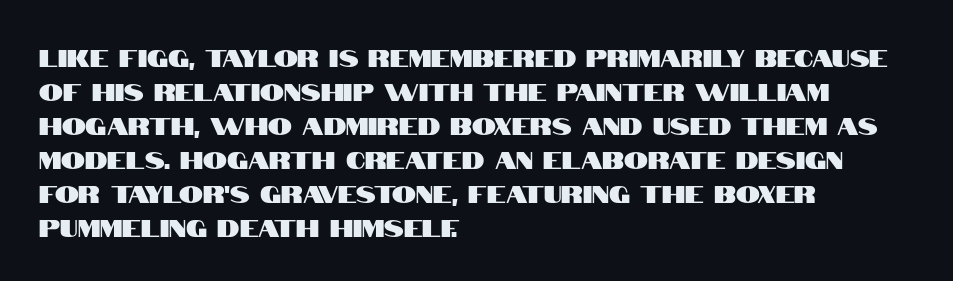
Each word holds together tightly as a unit, with standard inter-letter gaps. Horizontally, the lines are justified to the leading edge only. Check the space under the baseline: it is left empty. Leading matches the norm, producing a regular column.
